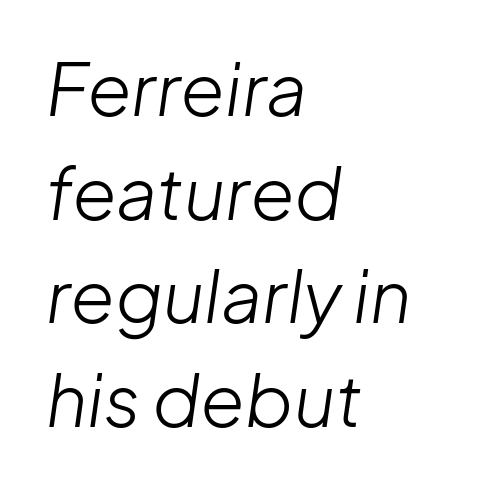
Decoration check: the copy has no underline. Is this a fixed-width face? No — the glyphs have proportional, varying widths. Bold? No — there's no thickening of the strokes. Quick note: interline space is typical.
